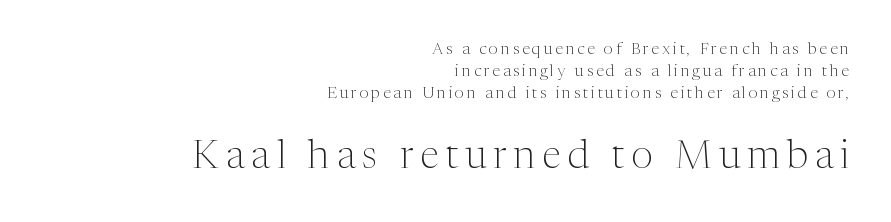
Q: Is the text bold? A: No.
Q: Is the text italic (slanted)? A: No, it is upright.
Q: Is the typeface a serif or a sans-serif typeface? A: Serif.
Q: Is the text underlined? A: No.
Q: How is the paragraph aligned? A: Right-aligned.
Q: Is the spacing between lines tight, normal or loose? A: Normal.
Q: Which block of text is set in a larger size, the first (top) or the second (bottom)? A: The second (bottom) one.
Q: Width (condensed, normal, or wide)? A: Normal.
Q: Stroke contrast? A: Medium.
Q: x-height? A: Medium.
Q: Monospaced? A: No.
